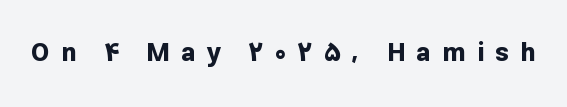
The image shows 25 px bold type, upright; set unusually wide letter spacing (+0.45 em), not underlined.
